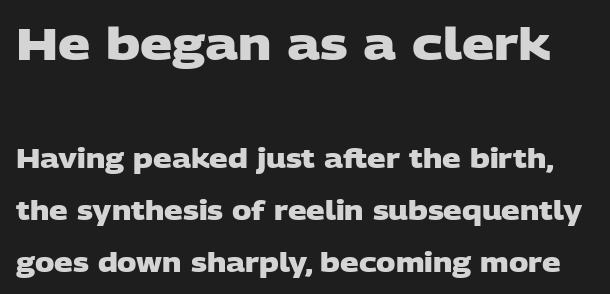
A typesetter would call this leading open, well beyond the default. Short note: letters normally spaced. Note the varied advance widths — an 'i' is clearly narrower than an 'm'. How heavy is the stroke? Heavy — this is a bold.
